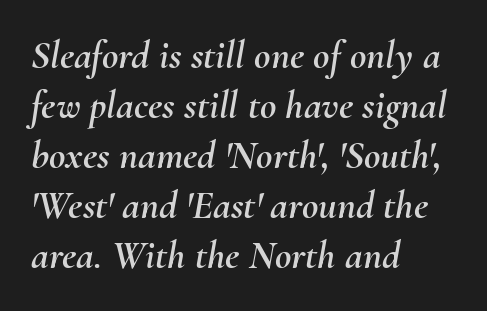
Q: Is the text italic (slanted)? A: Yes, it leans right by about 10 degrees.
Q: Is the text underlined? A: No.
Q: How is the paragraph aligned? A: Left-aligned.
Q: Is the spacing between letters normal or unusually wide? A: Normal.
Q: Is the spacing between lines tight, normal or loose? A: Normal.
Q: Width (condensed, normal, or wide)? A: Normal.
Q: Stroke contrast? A: Medium.
Q: x-height? A: Small.
Q: Monospaced? A: No.
